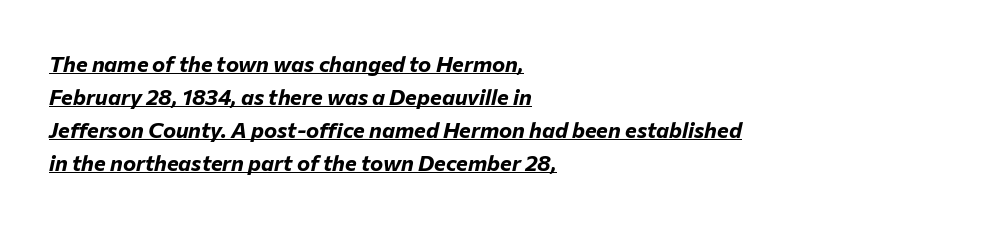
The image shows 22 px bold type, italic (leaning right); set left-aligned, normal line spacing (1.5x), normal letter spacing, underlined.
